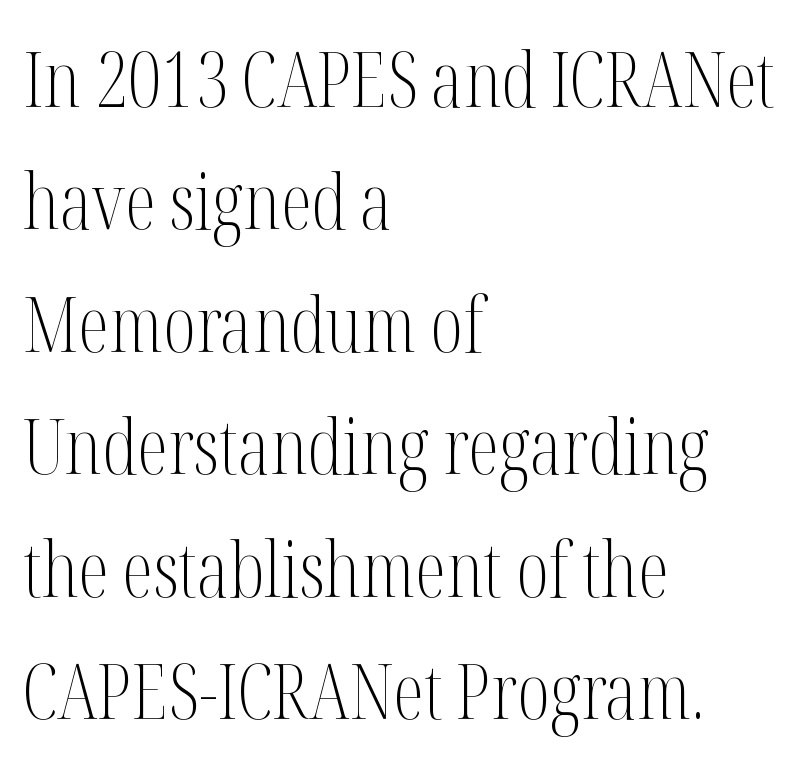
The passage shown is typed in a proportional face where columns would drift. Counters stay open thanks to moderate or lighter strokes. Reading down the column, the eye jumps a familiar distance to each next line. Underline: absent. Inter-character spacing is left at the font's built-in metrics.
